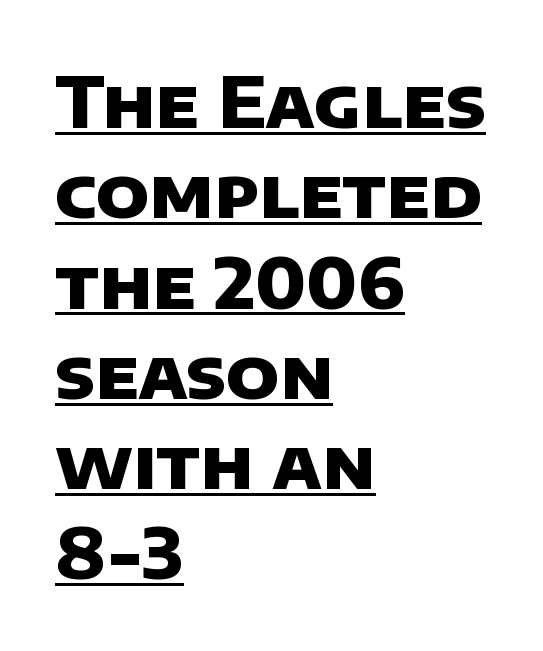
I'd call this a sans setting — the letters go barefoot. Glance below the letters and you will spot a drawn line. These lines keep a tight, regular rhythm from letter to letter. Proportional: the letters do not fall into vertical columns. Notice how descenders clear the ascenders below comfortably — that's standard leading. Teacher's note: observe the even left margin — that is flush-left alignment.
